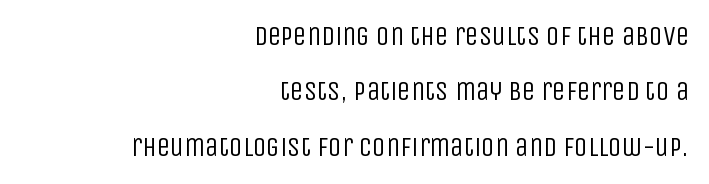
Q: Is the text bold? A: No.
Q: Is the text italic (slanted)? A: No, it is upright.
Q: Is the text underlined? A: No.
Q: How is the paragraph aligned? A: Right-aligned.
Q: Is the spacing between letters normal or unusually wide? A: Normal.
Q: Is the spacing between lines tight, normal or loose? A: Loose.
